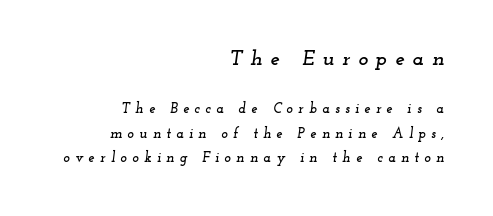
The image shows 21 px text type, italic (leaning right); set right-aligned, line spacing 1.74x, unusually wide letter spacing (+0.38 em), not underlined; the first (top) block is 1.5x larger.
